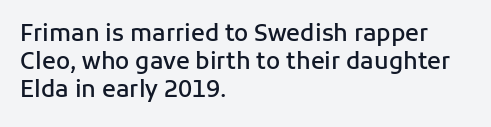
The letters stand straight up with perfectly vertical stems. Standard letterfit; no display-style spreading of the glyphs. Leftover space on each line is placed entirely after the last word. Look at the stroke-to-counter ratio: somewhat heavy, a semibold. Beneath every word, the page is bare.
